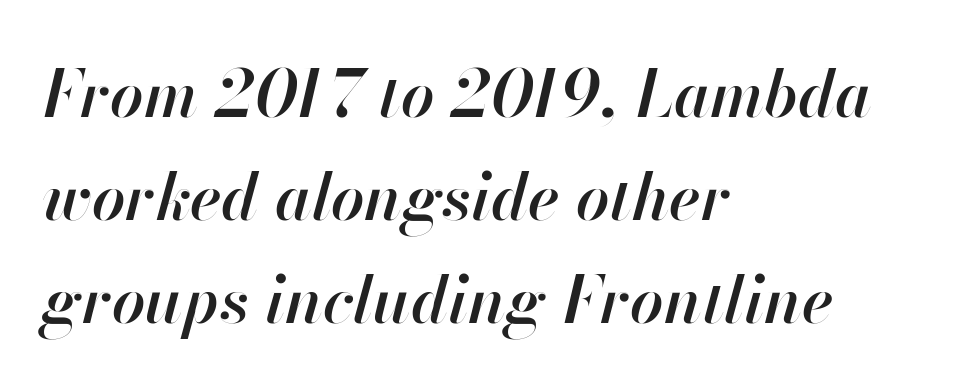
The image shows 66 px semibold type, italic (leaning right); set left-aligned, normal line spacing (1.56x), normal letter spacing, not underlined; high stroke contrast and a small x-height.
